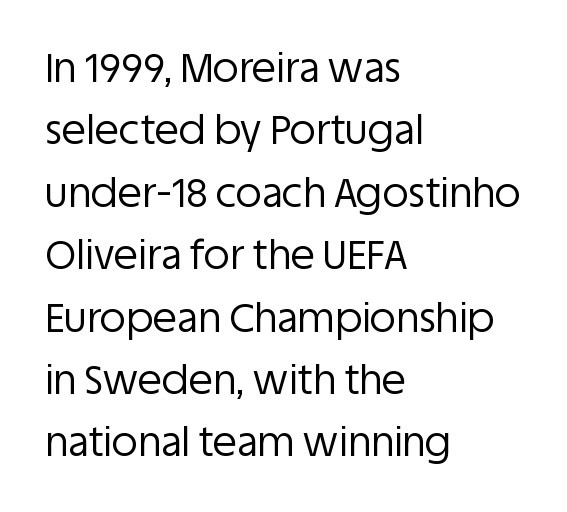
Vertically, the passage feels balanced, rows spaced as you'd expect. Notice how the stems are strictly vertical — no italics here. Clear beneath every line of the passage. No letter is thick-stroked: the sample isn't bold.
